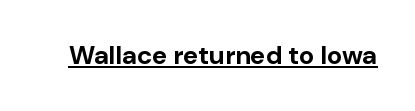
No extra tracking has been applied to these lines. Glance below the letters and you will spot a drawn line. Quick note: not italic, upright. The letters are bold, with thick, heavy strokes.
